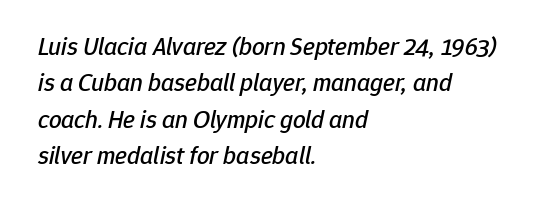
The image shows 25 px text type, italic (leaning right); set left-aligned, normal line spacing (1.46x), normal letter spacing, not underlined.
